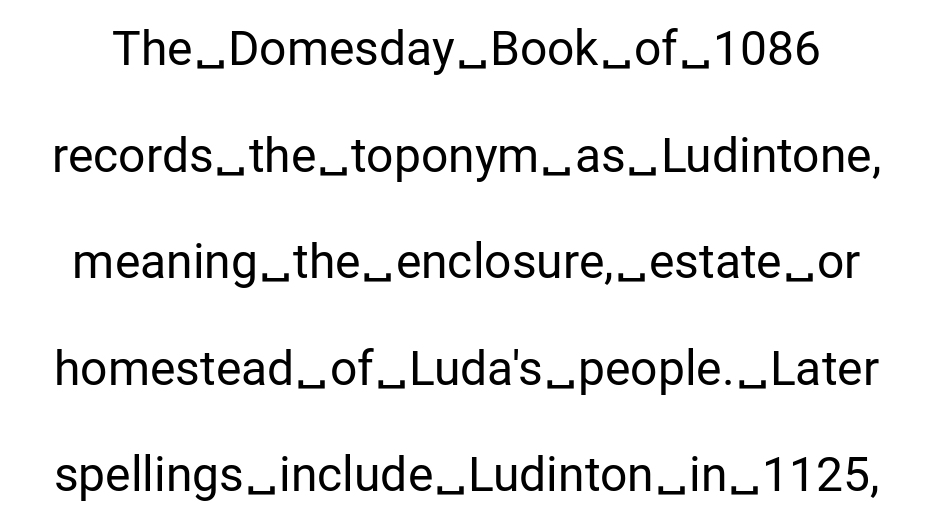
The image shows 48 px regular-weight sans-serif type, upright; set loose line spacing (2.22x), normal letter spacing, not underlined; low stroke contrast and a medium x-height.
